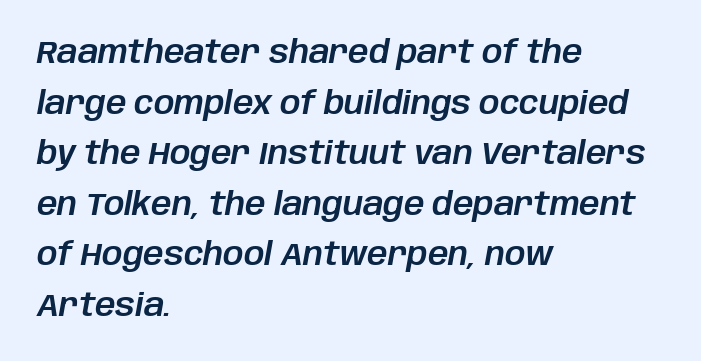
Q: Is the text italic (slanted)? A: Yes, it leans right by about 10 degrees.
Q: Is the text underlined? A: No.
Q: How is the paragraph aligned? A: Left-aligned.
Q: Is the spacing between letters normal or unusually wide? A: Normal.
Q: Is the spacing between lines tight, normal or loose? A: Normal.
Q: Width (condensed, normal, or wide)? A: Normal.
Q: Stroke contrast? A: Low.
Q: x-height? A: Large.
Q: Monospaced? A: No.
